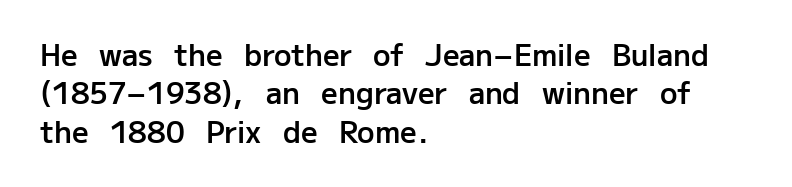
The image shows 29 px semibold sans-serif type, upright; set left-aligned, normal line spacing (1.32x), normal letter spacing, not underlined; low stroke contrast and a medium x-height.
